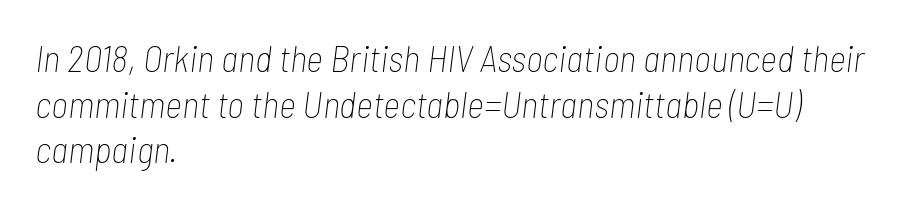
Alignment: flush left. Default kerning and tracking; the words read as compact shapes. The face used here is proportionally spaced, like ordinary book or web type. A bare baseline throughout the passage. It's the slanting kind of type. Stroke mass is kept to a normal reading level or below.
